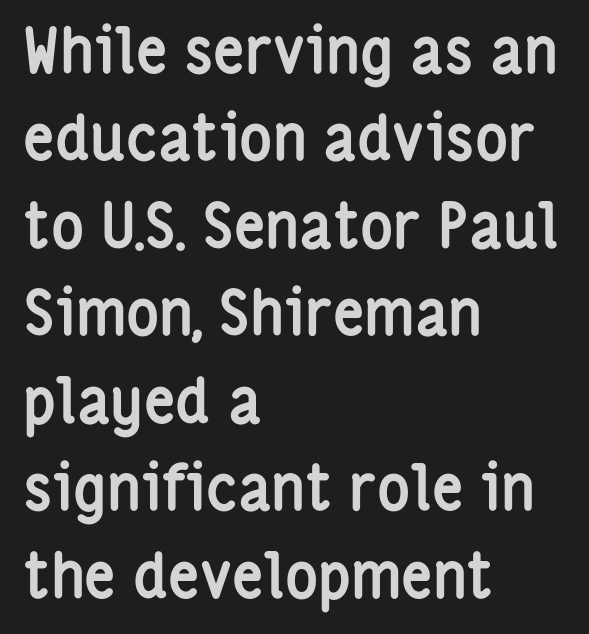
Q: Is the text bold? A: Yes.
Q: Is the text italic (slanted)? A: No, it is upright.
Q: Is the typeface a serif or a sans-serif typeface? A: Sans-serif.
Q: Is the text underlined? A: No.
Q: How is the paragraph aligned? A: Left-aligned.
Q: Is the spacing between letters normal or unusually wide? A: Normal.
Q: Is the spacing between lines tight, normal or loose? A: Normal.
Q: Width (condensed, normal, or wide)? A: Condensed.
Q: Stroke contrast? A: Low.
Q: x-height? A: Medium.
Q: Monospaced? A: No.
